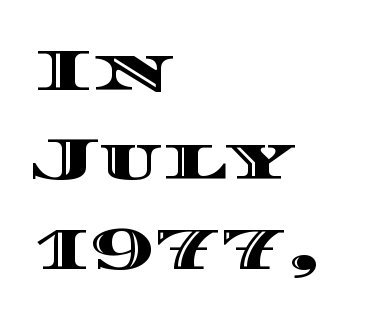
A classic flush-left, rag-right setting is used for this passage. Descenders hang freely into open space. This sample has the flowing, uneven cadence of proportional lettering. Every character sits straight up, as roman type does. The passage shown has conventional tracking throughout. Regular leading.
